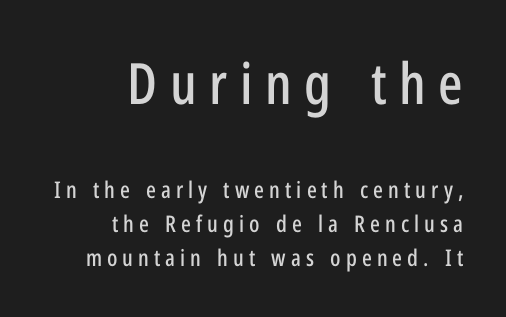
The image shows 57 px condensed sans-serif type, upright; set right-aligned, normal line spacing (1.48x), unusually wide letter spacing (+0.22 em), not underlined; the first (top) block is 2.48x larger; low stroke contrast and a medium x-height.
